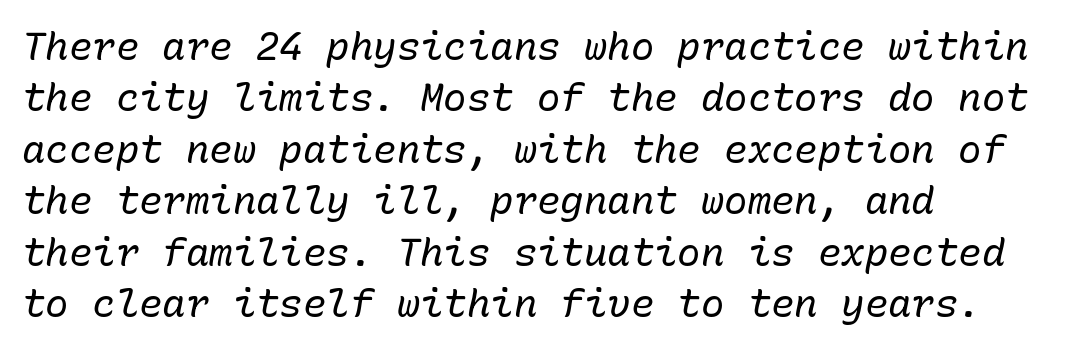
Q: Is the text bold? A: No.
Q: Is the text italic (slanted)? A: Yes, it leans right by about 10 degrees.
Q: Is the text underlined? A: No.
Q: How is the paragraph aligned? A: Left-aligned.
Q: Is the spacing between letters normal or unusually wide? A: Normal.
Q: Is the spacing between lines tight, normal or loose? A: Normal.
Q: Width (condensed, normal, or wide)? A: Normal.
Q: Stroke contrast? A: Low.
Q: x-height? A: Medium.
Q: Monospaced? A: Yes.
